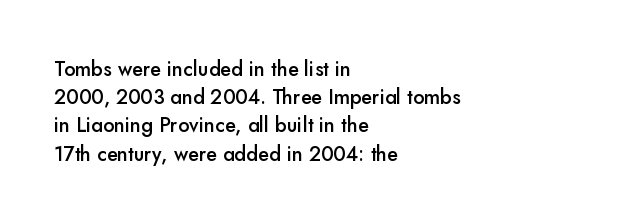
The image shows 20 px text type, upright; set left-aligned, normal line spacing (1.41x), normal letter spacing, not underlined.
